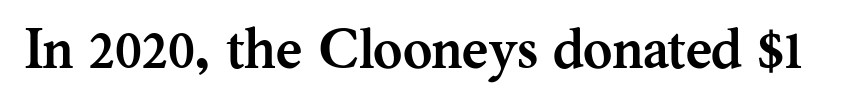
{"serif": "yes", "italic": "no", "bold": "yes", "weight": "semibold", "width": "normal", "stroke_contrast": "medium", "x_height": "medium", "monospaced": "no", "underline": "no", "letter_spacing": "normal", "letter_spacing_em": 0.0, "glyph_px": 56}
